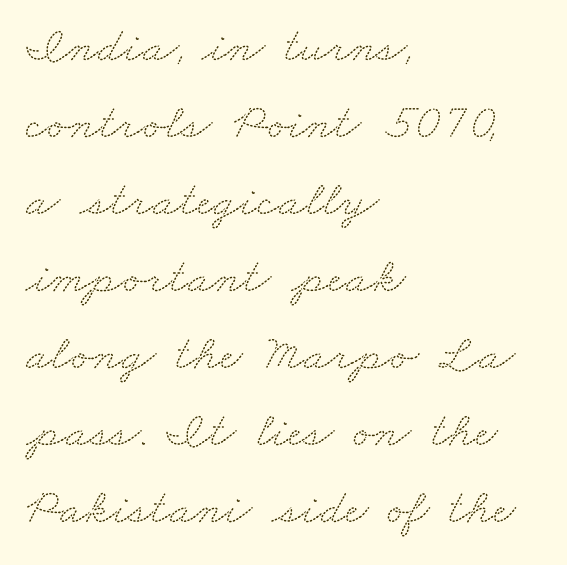
{"serif": "yes", "width": "wide", "stroke_contrast": "medium", "x_height": "small", "monospaced": "no", "underline": "no", "align": "left", "line_spacing": "normal", "line_spacing_ratio": 1.54, "letter_spacing": "normal", "letter_spacing_em": 0.0, "glyph_px": 50}
